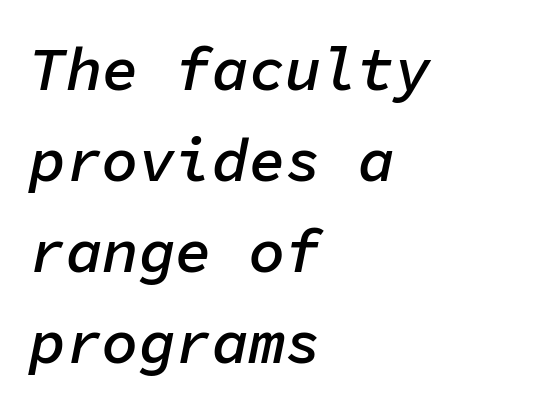
Q: Is the text bold? A: Semi-bold.
Q: Is the text italic (slanted)? A: Yes, it leans right by about 11 degrees.
Q: Is the text underlined? A: No.
Q: How is the paragraph aligned? A: Left-aligned.
Q: Is the spacing between letters normal or unusually wide? A: Normal.
Q: Is the spacing between lines tight, normal or loose? A: Normal.
Q: Width (condensed, normal, or wide)? A: Normal.
Q: Stroke contrast? A: Low.
Q: x-height? A: Medium.
Q: Monospaced? A: Yes.
